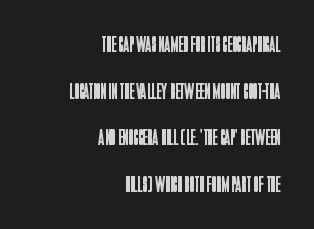
The image shows 23 px text type, upright; set right-aligned, loose line spacing (2.03x), normal letter spacing, not underlined.
